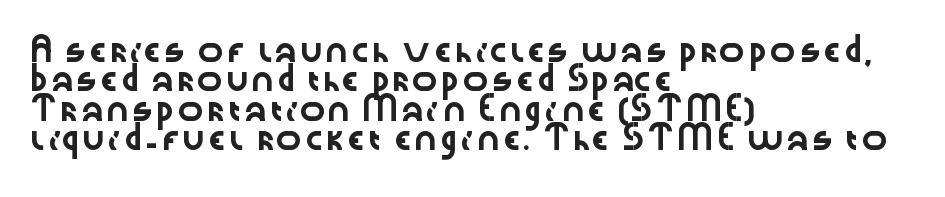
Q: Is the text italic (slanted)? A: No, it is upright.
Q: Is the text underlined? A: No.
Q: How is the paragraph aligned? A: Left-aligned.
Q: Is the spacing between letters normal or unusually wide? A: Normal.
Q: Is the spacing between lines tight, normal or loose? A: Normal.
